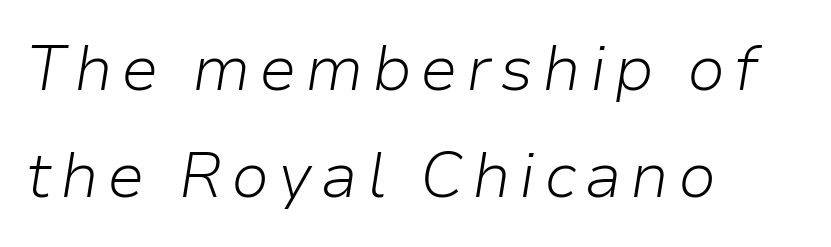
The image shows 63 px light type, italic (leaning right); set left-aligned, normal line spacing (1.7x), not underlined; low stroke contrast and a medium x-height.
